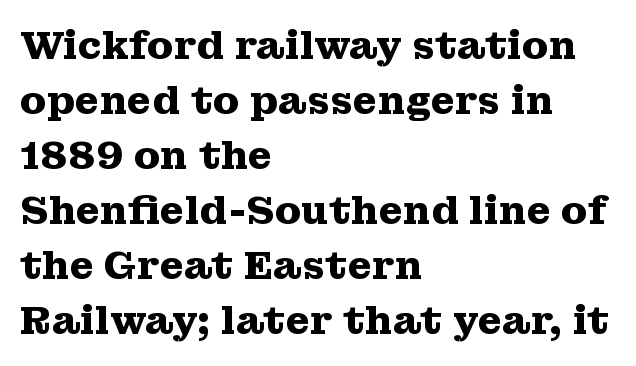
Words float on clear page, feet unadorned. Visually the block forms a straight wall on the left and a jagged coastline on the right. The type is set solid horizontally, with unmodified tracking. You could not count columns in this text — the font is proportionally spaced. Nope, not italic — everything's standing straight. Yep, those are serifs on the letters.
